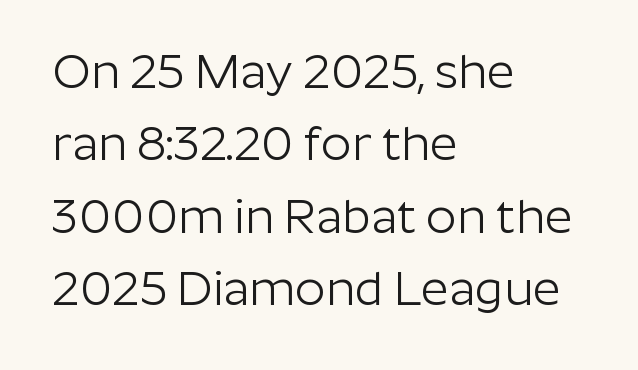
The image shows 48 px light sans-serif type, upright; set left-aligned, normal line spacing (1.51x), normal letter spacing, not underlined; low stroke contrast and a medium x-height.
